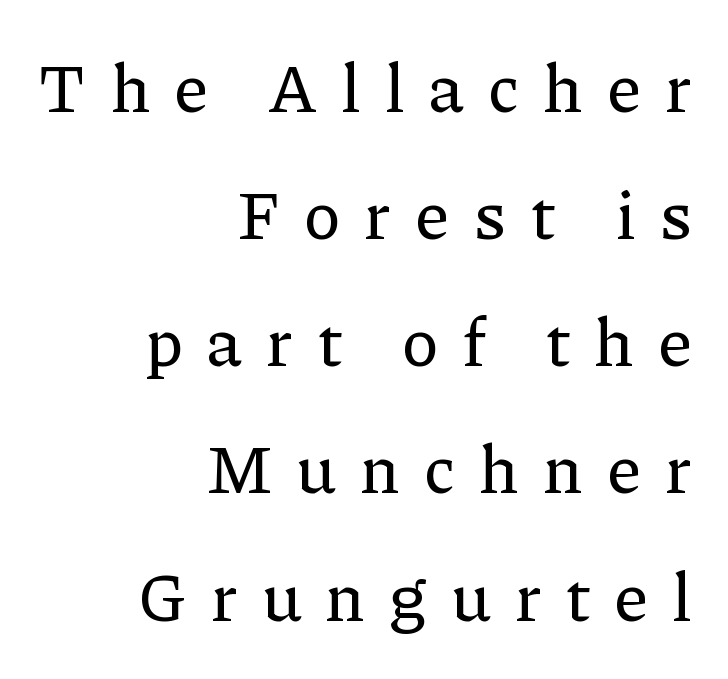
The image shows 68 px serif type, upright; set right-aligned, line spacing 1.87x, unusually wide letter spacing (+0.35 em), not underlined; low stroke contrast and a medium x-height.
